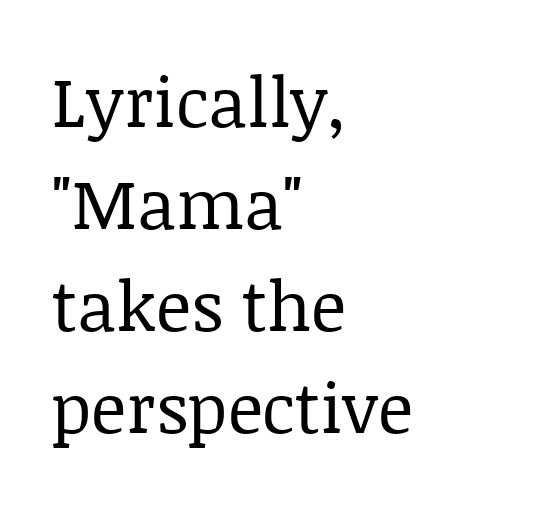
Q: Is the text bold? A: No.
Q: Is the text italic (slanted)? A: No, it is upright.
Q: Is the typeface a serif or a sans-serif typeface? A: Serif.
Q: Is the text underlined? A: No.
Q: How is the paragraph aligned? A: Left-aligned.
Q: Is the spacing between letters normal or unusually wide? A: Normal.
Q: Is the spacing between lines tight, normal or loose? A: Normal.
Q: Width (condensed, normal, or wide)? A: Normal.
Q: Stroke contrast? A: Low.
Q: x-height? A: Large.
Q: Monospaced? A: No.
